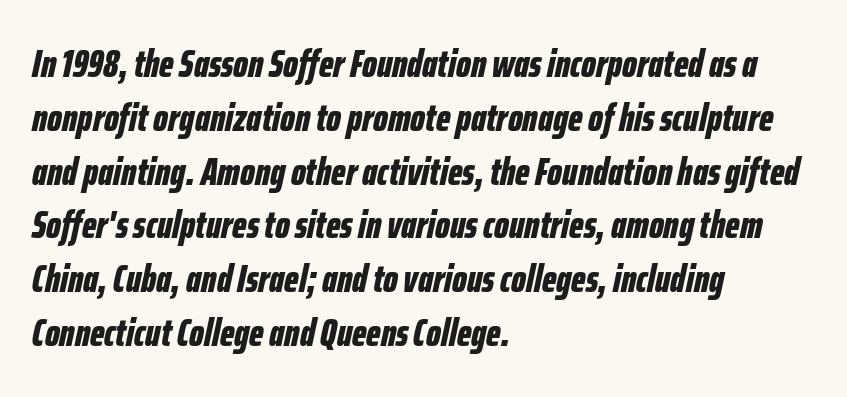
The image shows 39 px bold, condensed type, italic (leaning right); set left-aligned, normal line spacing (1.38x), normal letter spacing, not underlined; low stroke contrast and a medium x-height.
